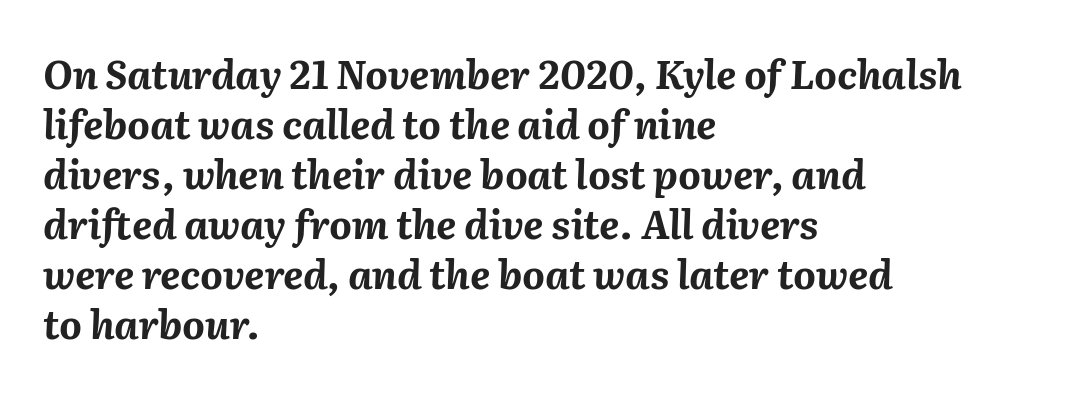
Proportional: the letters do not fall into vertical columns. Heavy, bold letterforms. You could call the tracking neutral — neither tight nor loose. Visually the block forms a straight wall on the left and a jagged coastline on the right.
